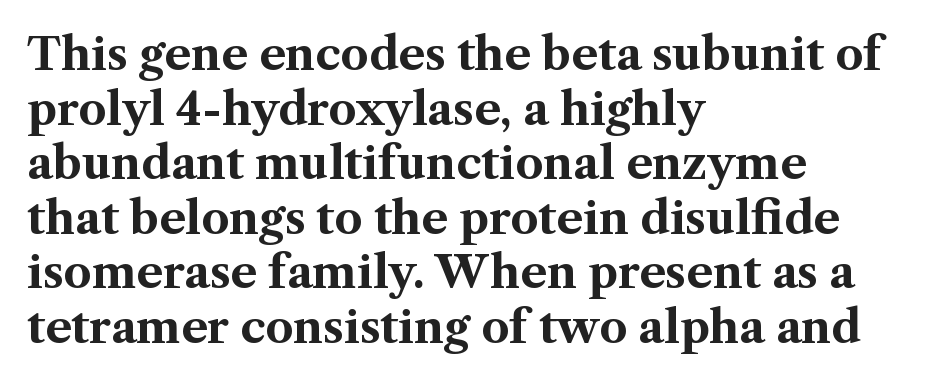
The image shows 44 px bold serif type, upright; set left-aligned, line spacing 1.24x, normal letter spacing, not underlined; medium stroke contrast and a medium x-height.
